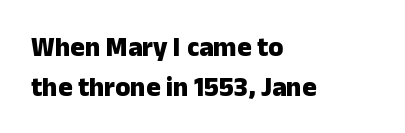
A student would call this left alignment; a typographer would say flush left, rag right. Lines of text with bare space underneath. Does the weight exceed regular? Yes, all the way to bold. Posture: vertical. The rows are spaced the way most documents space them. In terms of letterspacing, this is plain default setting.
